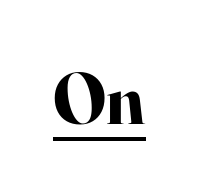
The image shows 72 px bold serif type, upright; set normal letter spacing, underlined; high stroke contrast and a small x-height.
